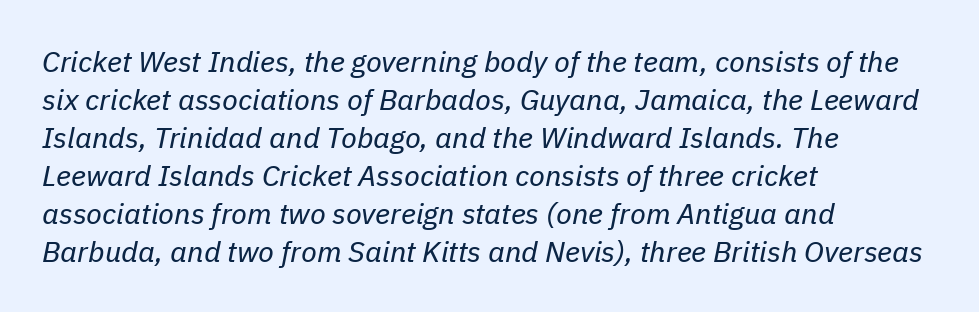
The image shows 29 px regular-weight type, italic (leaning right); set left-aligned, normal line spacing (1.31x), normal letter spacing, not underlined; low stroke contrast and a medium x-height.
